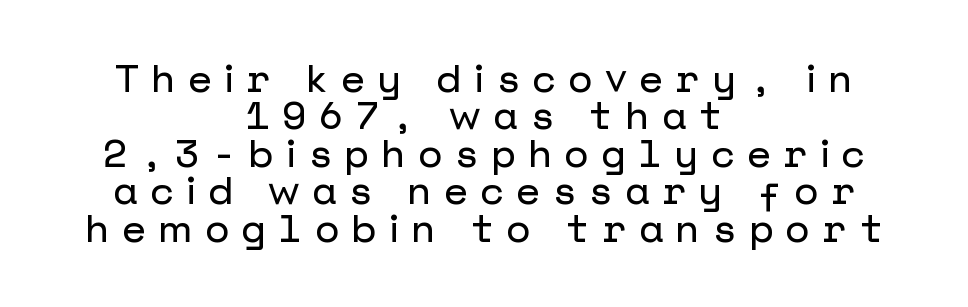
{"serif": "no", "italic": "no", "width": "normal", "stroke_contrast": "low", "x_height": "medium", "underline": "no", "align": "center", "line_spacing": "tight", "line_spacing_ratio": 0.96, "letter_spacing": "wide", "letter_spacing_em": 0.32, "glyph_px": 39}
